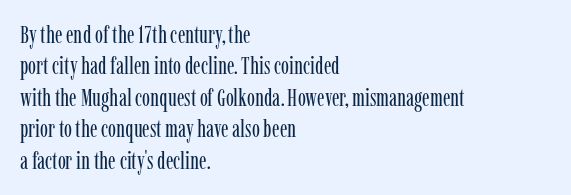
Q: Is the text bold? A: No.
Q: Is the text italic (slanted)? A: No, it is upright.
Q: Is the text underlined? A: No.
Q: How is the paragraph aligned? A: Left-aligned.
Q: Is the spacing between letters normal or unusually wide? A: Normal.
Q: Is the spacing between lines tight, normal or loose? A: Normal.
